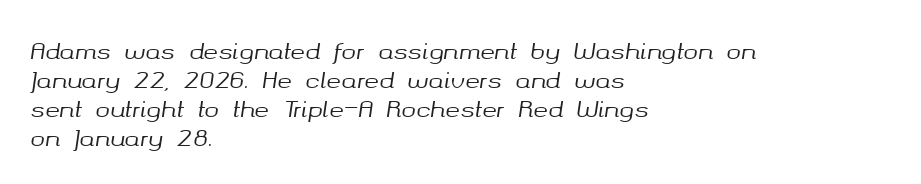
Q: Is the text italic (slanted)? A: Yes, it leans right by about 8 degrees.
Q: Is the text underlined? A: No.
Q: How is the paragraph aligned? A: Left-aligned.
Q: Is the spacing between letters normal or unusually wide? A: Normal.
Q: Is the spacing between lines tight, normal or loose? A: Normal.
